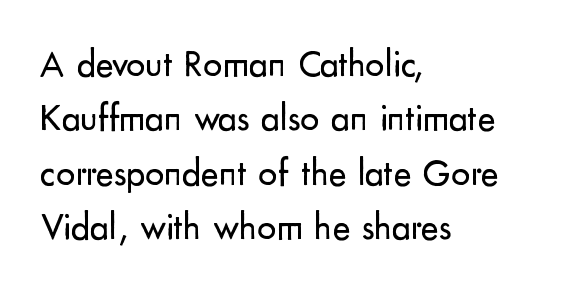
{"serif": "no", "italic": "no", "bold": "no", "weight": "regular", "width": "normal", "stroke_contrast": "low", "x_height": "small", "monospaced": "no", "underline": "no", "align": "left", "line_spacing": "normal", "line_spacing_ratio": 1.43, "letter_spacing": "normal", "letter_spacing_em": 0.0, "glyph_px": 38}
